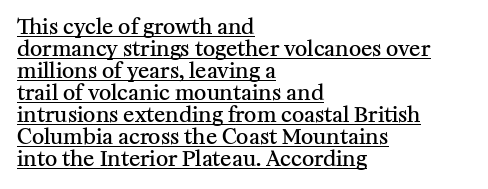
The image shows 21 px text type, upright; set left-aligned, tight line spacing (1.05x), normal letter spacing, underlined.
